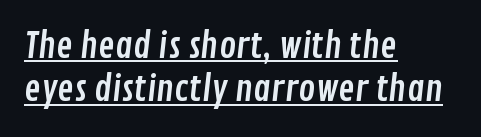
{"serif": "no", "width": "condensed", "stroke_contrast": "low", "x_height": "medium", "monospaced": "no", "underline": "yes", "align": "left", "line_spacing_ratio": 1.24, "letter_spacing": "normal", "letter_spacing_em": 0.0, "glyph_px": 35}
